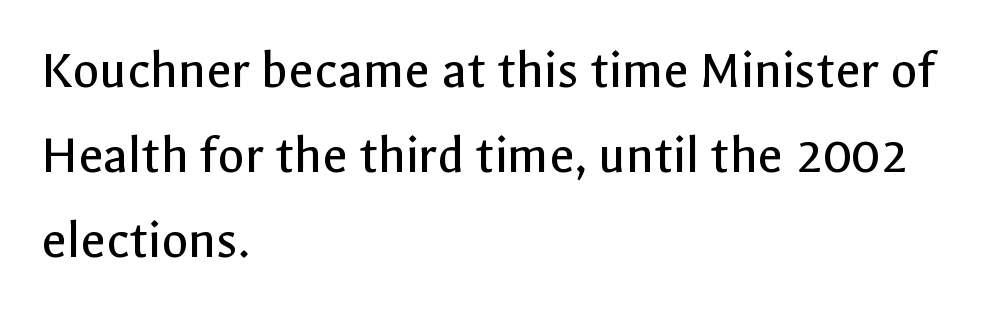
The image shows 55 px regular-weight sans-serif type, upright; set left-aligned, normal line spacing (1.55x), normal letter spacing, not underlined; a medium x-height.
